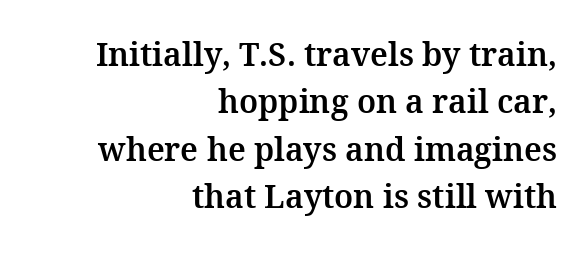
Q: Is the text italic (slanted)? A: No, it is upright.
Q: Is the typeface a serif or a sans-serif typeface? A: Serif.
Q: Is the text underlined? A: No.
Q: How is the paragraph aligned? A: Right-aligned.
Q: Is the spacing between letters normal or unusually wide? A: Normal.
Q: Is the spacing between lines tight, normal or loose? A: Normal.
Q: Width (condensed, normal, or wide)? A: Normal.
Q: Stroke contrast? A: Medium.
Q: x-height? A: Medium.
Q: Monospaced? A: No.
